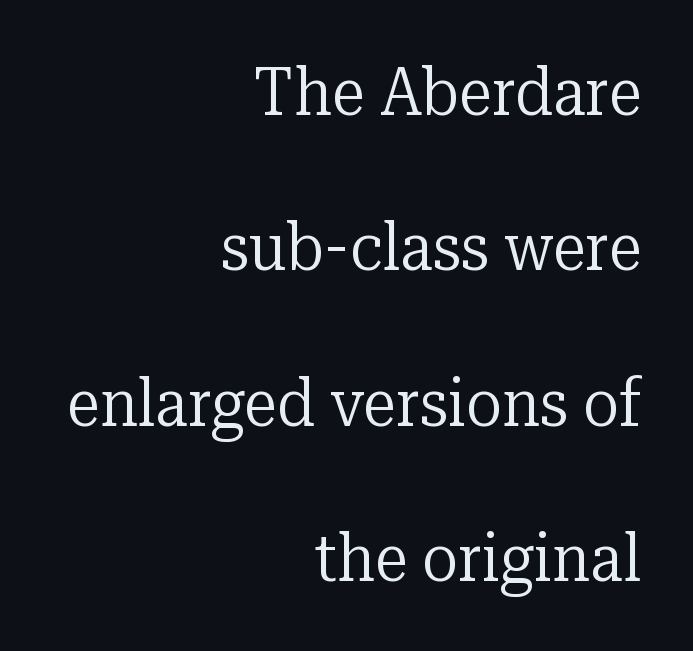
Q: Is the text bold? A: No.
Q: Is the text italic (slanted)? A: No, it is upright.
Q: Is the typeface a serif or a sans-serif typeface? A: Serif.
Q: Is the text underlined? A: No.
Q: How is the paragraph aligned? A: Right-aligned.
Q: Is the spacing between letters normal or unusually wide? A: Normal.
Q: Is the spacing between lines tight, normal or loose? A: Loose.
Q: Width (condensed, normal, or wide)? A: Normal.
Q: Stroke contrast? A: Low.
Q: x-height? A: Medium.
Q: Monospaced? A: No.
